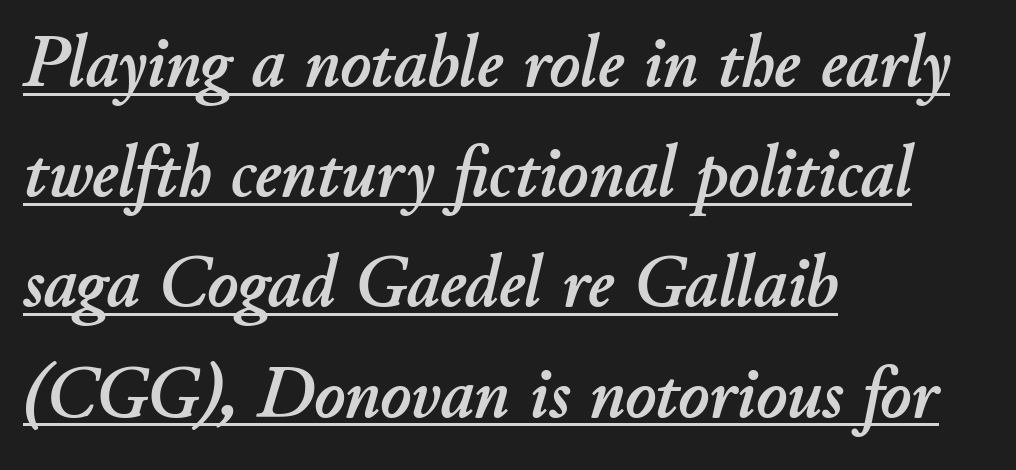
{"italic": "yes", "lean": "right", "slant_degrees": 11, "width": "normal", "stroke_contrast": "low", "x_height": "small", "monospaced": "no", "underline": "yes", "align": "left", "line_spacing": "normal", "line_spacing_ratio": 1.51, "letter_spacing": "normal", "letter_spacing_em": 0.0, "glyph_px": 73}
